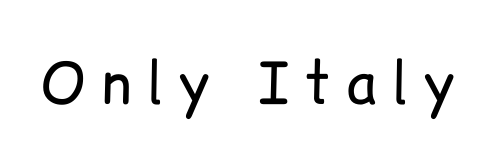
{"serif": "no", "italic": "no", "bold": "no", "weight": "regular", "width": "normal", "stroke_contrast": "low", "x_height": "medium", "monospaced": "no", "underline": "no", "letter_spacing": "wide", "letter_spacing_em": 0.27, "glyph_px": 57}
